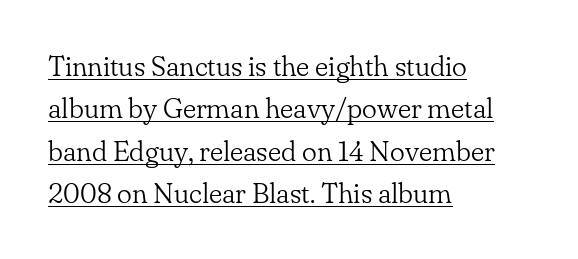
Underlining? Definitely there. This is not heavy type; no bold has been used. The font family rendered here belongs to the serif group. Looks like regular typesetting: each glyph gets only the width it needs.
